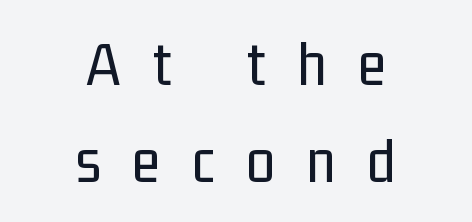
Q: Is the text bold? A: No.
Q: Is the text italic (slanted)? A: No, it is upright.
Q: Is the typeface a serif or a sans-serif typeface? A: Sans-serif.
Q: Is the text underlined? A: No.
Q: How is the paragraph aligned? A: Centered.
Q: Is the spacing between letters normal or unusually wide? A: Unusually wide.
Q: Is the spacing between lines tight, normal or loose? A: Normal.
Q: Width (condensed, normal, or wide)? A: Condensed.
Q: Stroke contrast? A: Low.
Q: x-height? A: Medium.
Q: Monospaced? A: No.
